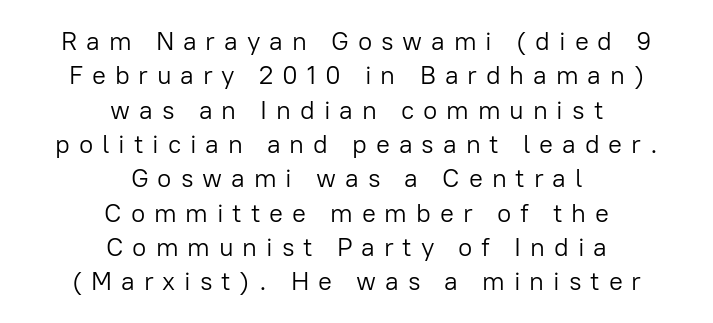
The passage shown is not bold in any degree. Does the lettering tilt? It doesn't — this is upright. Plain, unruled lines of type. The passage shown stacks its lines at a standard gap. Students, note that the glyphs here are deliberately spaced far apart. Horizontal alignment here is central, giving a formal, balanced look.
